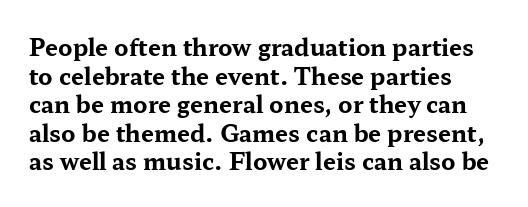
Q: Is the text bold? A: Yes.
Q: Is the text italic (slanted)? A: No, it is upright.
Q: Is the text underlined? A: No.
Q: Is the spacing between letters normal or unusually wide? A: Normal.
